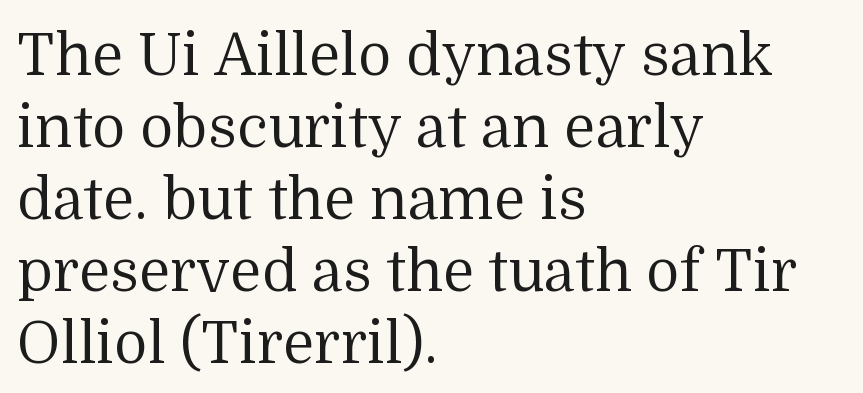
{"serif": "yes", "italic": "no", "bold": "no", "weight": "regular", "width": "normal", "stroke_contrast": "medium", "x_height": "medium", "monospaced": "no", "underline": "no", "align": "left", "line_spacing_ratio": 1.24, "letter_spacing": "normal", "letter_spacing_em": 0.0, "glyph_px": 58}
